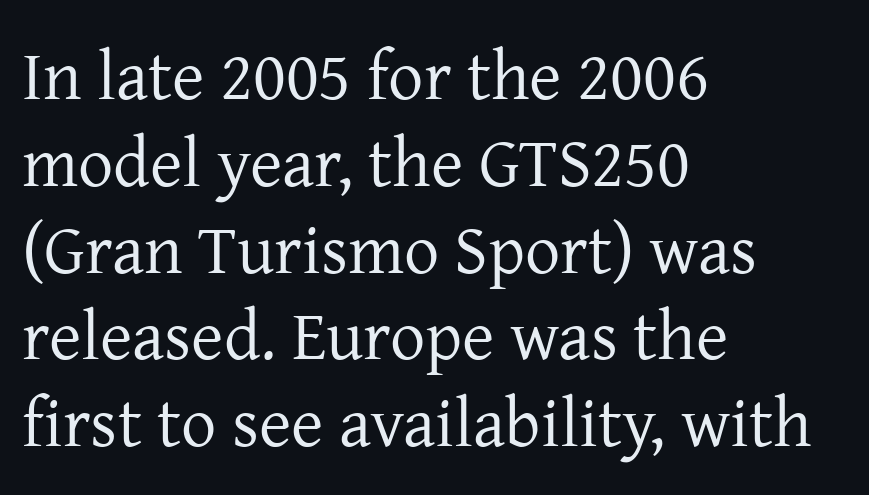
Q: Is the text bold? A: No.
Q: Is the text italic (slanted)? A: No, it is upright.
Q: Is the typeface a serif or a sans-serif typeface? A: Serif.
Q: Is the text underlined? A: No.
Q: How is the paragraph aligned? A: Left-aligned.
Q: Is the spacing between letters normal or unusually wide? A: Normal.
Q: Width (condensed, normal, or wide)? A: Normal.
Q: Stroke contrast? A: Low.
Q: x-height? A: Medium.
Q: Monospaced? A: No.
